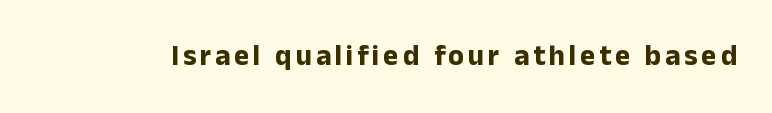
Q: Is the text bold? A: Yes.
Q: Is the text italic (slanted)? A: No, it is upright.
Q: Is the typeface a serif or a sans-serif typeface? A: Sans-serif.
Q: Is the text underlined? A: No.
Q: Width (condensed, normal, or wide)? A: Normal.
Q: Stroke contrast? A: Low.
Q: x-height? A: Medium.
Q: Monospaced? A: No.
